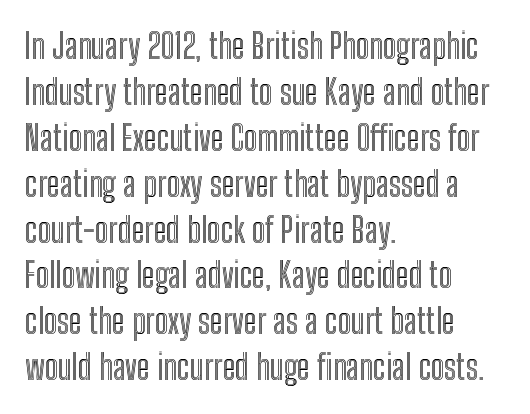
The image shows 34 px condensed type, upright; set left-aligned, normal line spacing (1.35x), normal letter spacing, not underlined; a medium x-height.
